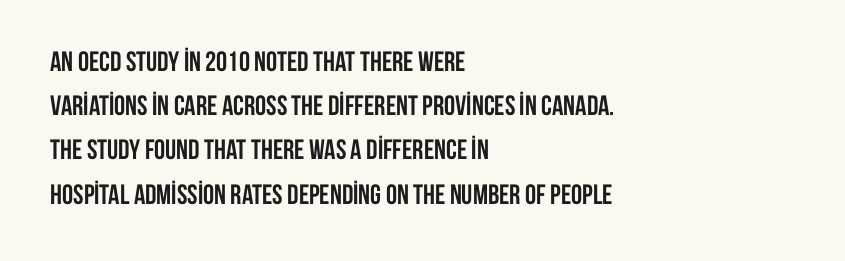
Q: Is the text bold? A: Yes.
Q: Is the text italic (slanted)? A: No, it is upright.
Q: Is the typeface a serif or a sans-serif typeface? A: Sans-serif.
Q: Is the text underlined? A: No.
Q: How is the paragraph aligned? A: Left-aligned.
Q: Is the spacing between letters normal or unusually wide? A: Normal.
Q: Is the spacing between lines tight, normal or loose? A: Normal.
Q: Width (condensed, normal, or wide)? A: Condensed.
Q: Stroke contrast? A: Low.
Q: x-height? A: Large.
Q: Monospaced? A: No.
